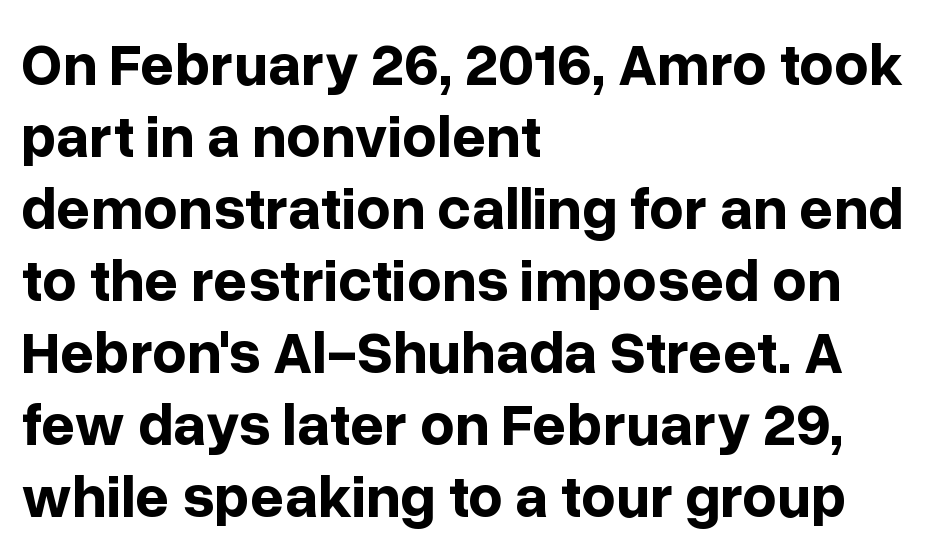
{"serif": "no", "italic": "no", "bold": "yes", "weight": "bold", "width": "normal", "stroke_contrast": "low", "x_height": "medium", "monospaced": "no", "underline": "no", "align": "left", "line_spacing_ratio": 1.2, "letter_spacing": "normal", "letter_spacing_em": 0.0, "glyph_px": 60}
